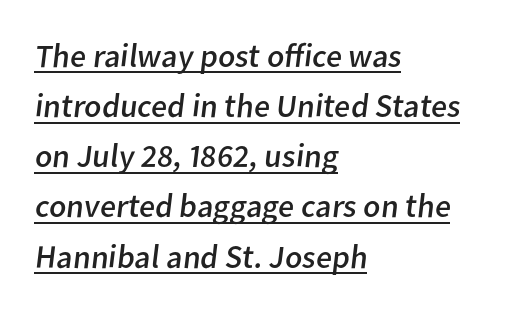
{"serif": "no", "bold": "no", "weight": "regular", "width": "normal", "stroke_contrast": "low", "x_height": "medium", "monospaced": "no", "underline": "yes", "align": "left", "line_spacing": "normal", "line_spacing_ratio": 1.52, "letter_spacing": "normal", "letter_spacing_em": 0.0, "glyph_px": 33}
